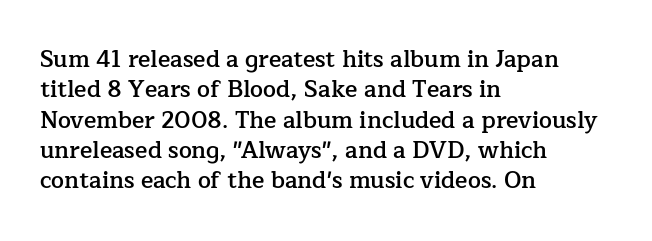
{"italic": "no", "bold": "semi", "underline": "no", "align": "left", "line_spacing": "normal", "line_spacing_ratio": 1.32, "letter_spacing": "normal", "letter_spacing_em": 0.0, "glyph_px": 23}
